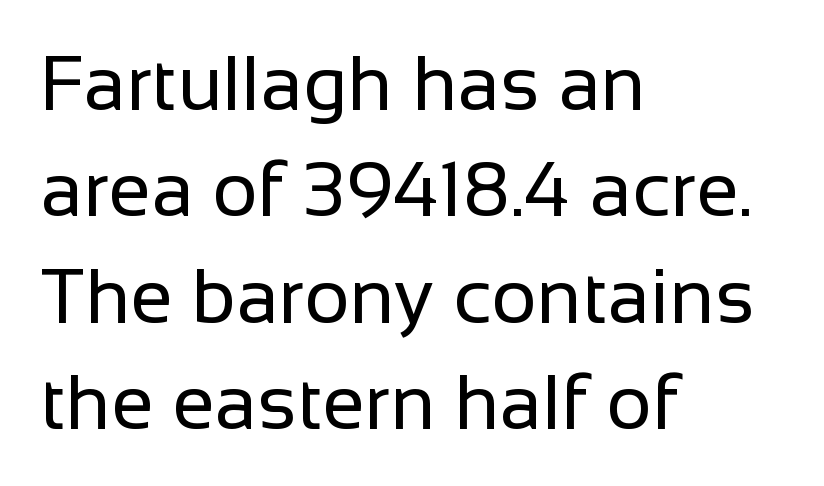
{"serif": "no", "italic": "no", "bold": "no", "weight": "regular", "width": "normal", "stroke_contrast": "low", "x_height": "medium", "monospaced": "no", "underline": "no", "align": "left", "line_spacing": "normal", "line_spacing_ratio": 1.38, "letter_spacing": "normal", "letter_spacing_em": 0.0, "glyph_px": 77}
